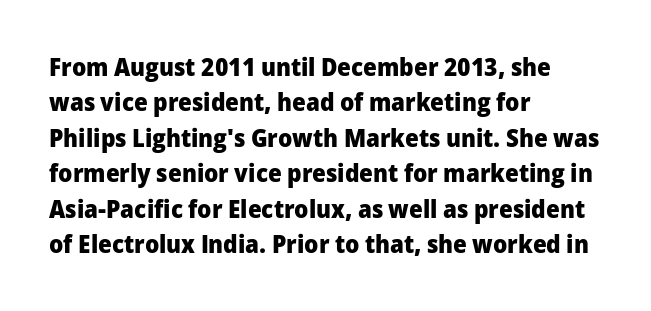
Q: Is the text bold? A: Yes.
Q: Is the text italic (slanted)? A: No, it is upright.
Q: Is the text underlined? A: No.
Q: How is the paragraph aligned? A: Left-aligned.
Q: Is the spacing between letters normal or unusually wide? A: Normal.
Q: Is the spacing between lines tight, normal or loose? A: Normal.
